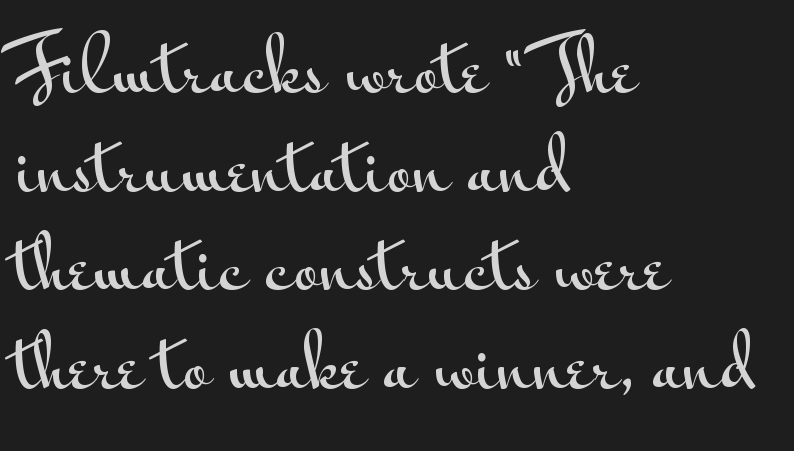
{"serif": "no", "width": "wide", "stroke_contrast": "medium", "x_height": "small", "monospaced": "no", "underline": "no", "align": "left", "line_spacing": "normal", "line_spacing_ratio": 1.39, "letter_spacing": "normal", "letter_spacing_em": 0.0, "glyph_px": 71}
